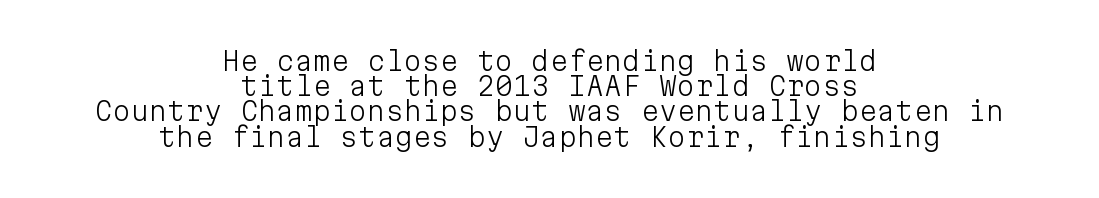
{"italic": "no", "bold": "no", "underline": "no", "align": "center", "line_spacing": "tight", "line_spacing_ratio": 0.97, "letter_spacing": "normal", "letter_spacing_em": 0.0, "glyph_px": 26}
